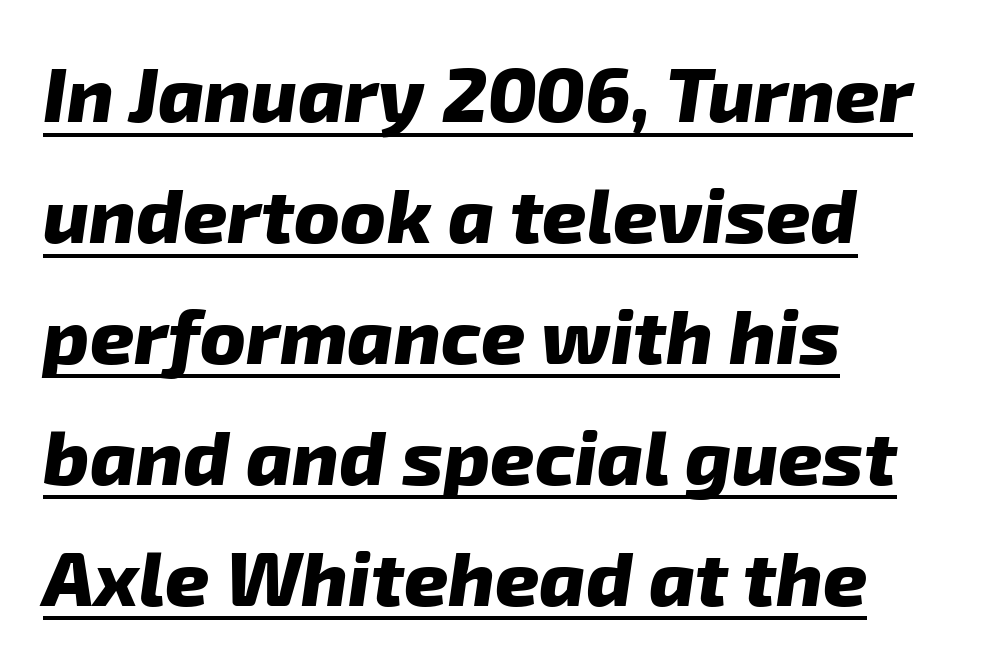
The image shows 77 px heavy sans-serif type; set left-aligned, normal line spacing (1.57x), normal letter spacing, underlined; low stroke contrast and a medium x-height.
